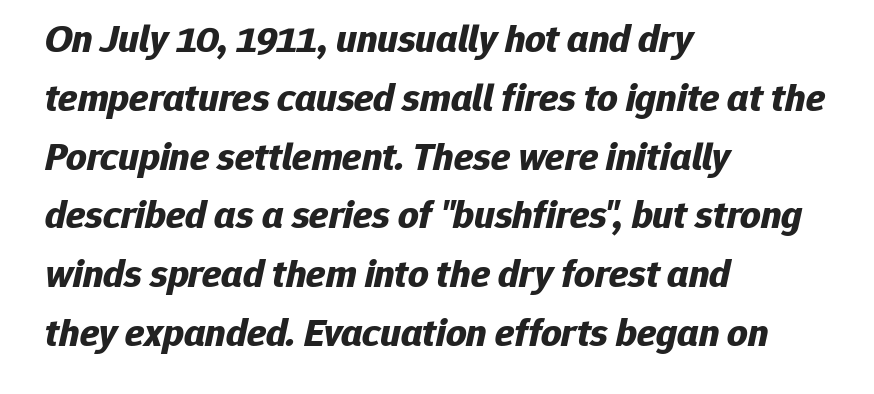
Q: Is the text bold? A: Yes.
Q: Is the text italic (slanted)? A: Yes, it leans right by about 12 degrees.
Q: Is the text underlined? A: No.
Q: How is the paragraph aligned? A: Left-aligned.
Q: Is the spacing between letters normal or unusually wide? A: Normal.
Q: Is the spacing between lines tight, normal or loose? A: Normal.
Q: Width (condensed, normal, or wide)? A: Normal.
Q: Stroke contrast? A: Low.
Q: x-height? A: Medium.
Q: Monospaced? A: No.
